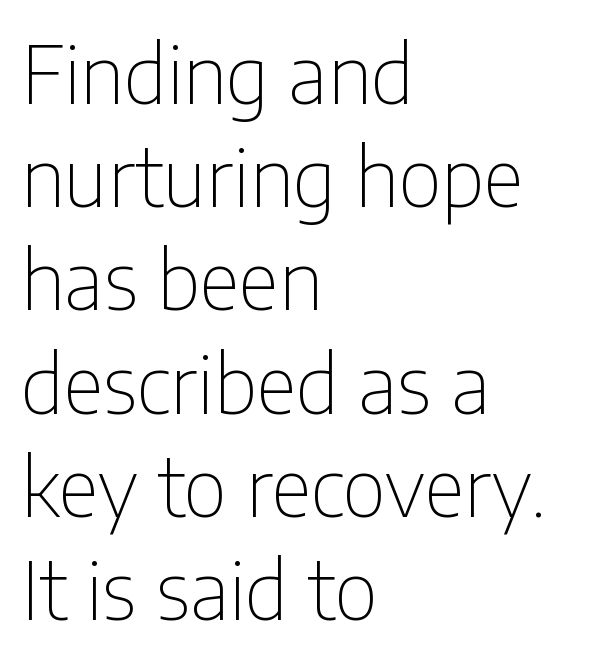
Q: Is the text bold? A: No.
Q: Is the text italic (slanted)? A: No, it is upright.
Q: Is the typeface a serif or a sans-serif typeface? A: Sans-serif.
Q: Is the text underlined? A: No.
Q: How is the paragraph aligned? A: Left-aligned.
Q: Is the spacing between letters normal or unusually wide? A: Normal.
Q: Is the spacing between lines tight, normal or loose? A: Normal.
Q: Width (condensed, normal, or wide)? A: Condensed.
Q: Stroke contrast? A: Low.
Q: x-height? A: Medium.
Q: Monospaced? A: No.
